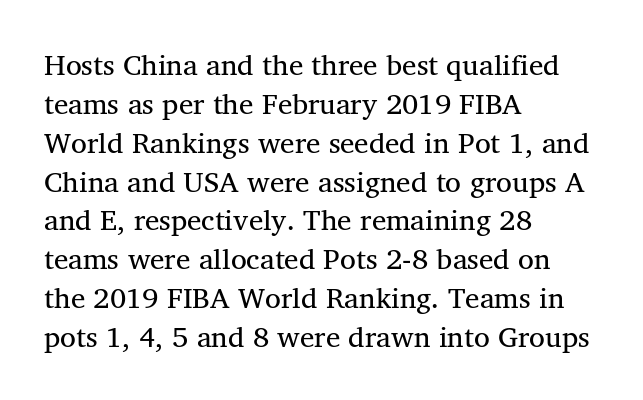
The image shows 29 px serif type, upright; set left-aligned, normal line spacing (1.34x), normal letter spacing, not underlined; medium stroke contrast and a medium x-height.
